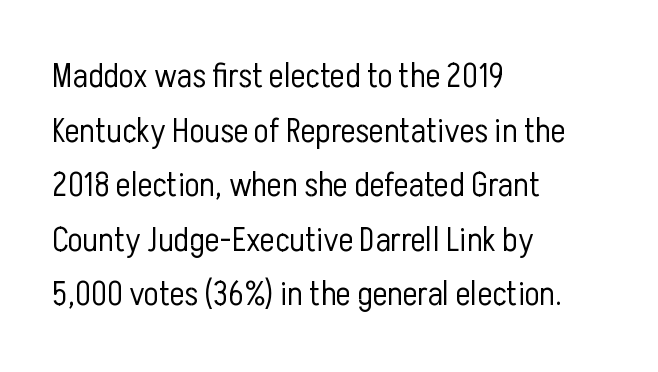
Q: Is the text bold? A: No.
Q: Is the text italic (slanted)? A: No, it is upright.
Q: Is the typeface a serif or a sans-serif typeface? A: Sans-serif.
Q: Is the text underlined? A: No.
Q: How is the paragraph aligned? A: Left-aligned.
Q: Is the spacing between letters normal or unusually wide? A: Normal.
Q: Is the spacing between lines tight, normal or loose? A: Normal.
Q: Width (condensed, normal, or wide)? A: Condensed.
Q: Stroke contrast? A: Low.
Q: x-height? A: Medium.
Q: Monospaced? A: No.
